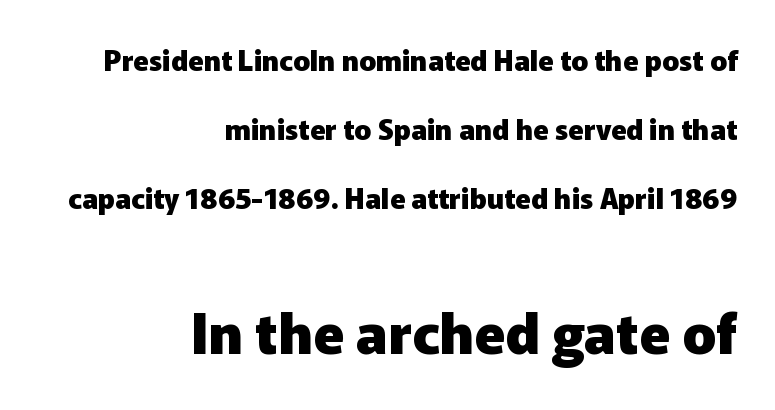
Look at the glyph heights: the lower group is clearly the bigger setting. Layout note: lines flush right. This rendering features lettering with no underline. The rendering uses natural spacing where letterforms have individual widths.
